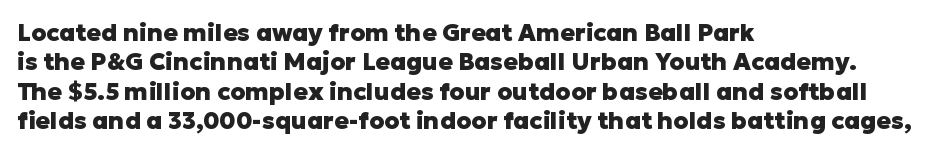
{"italic": "no", "bold": "yes", "underline": "no", "align": "left", "line_spacing_ratio": 1.22, "letter_spacing": "normal", "letter_spacing_em": 0.0, "glyph_px": 24}
